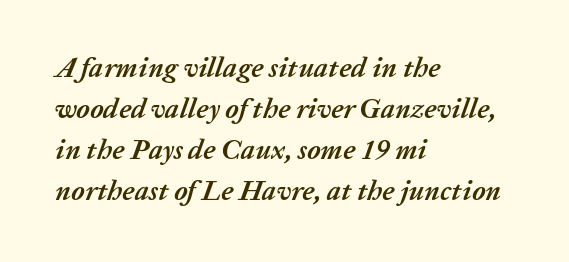
Q: Is the text bold? A: Yes.
Q: Is the text italic (slanted)? A: Yes, it leans right by about 20 degrees.
Q: Is the text underlined? A: No.
Q: How is the paragraph aligned? A: Left-aligned.
Q: Is the spacing between letters normal or unusually wide? A: Normal.
Q: Is the spacing between lines tight, normal or loose? A: Normal.
Q: Width (condensed, normal, or wide)? A: Normal.
Q: Stroke contrast? A: Low.
Q: x-height? A: Medium.
Q: Monospaced? A: No.
